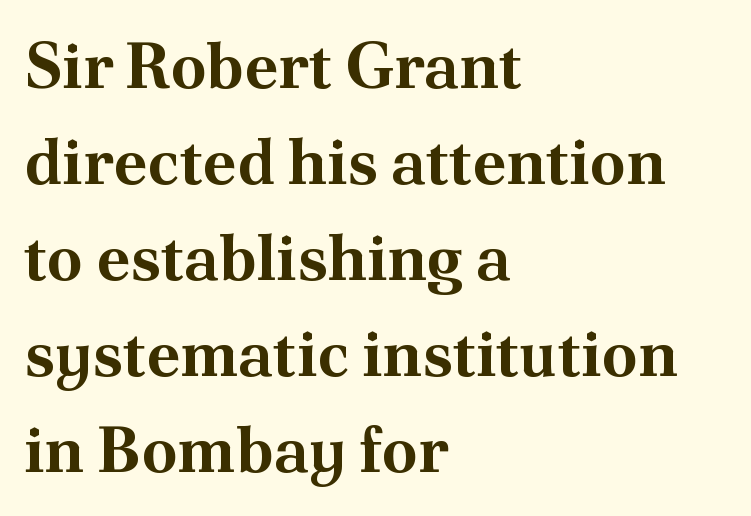
The image shows 64 px bold serif type, upright; set left-aligned, normal line spacing (1.5x), normal letter spacing, not underlined; medium stroke contrast and a small x-height.
